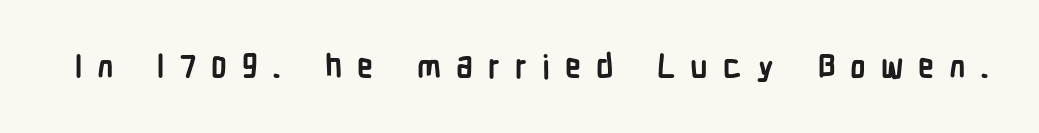
{"serif": "no", "italic": "no", "bold": "yes", "weight": "semibold", "width": "condensed", "stroke_contrast": "low", "x_height": "medium", "monospaced": "no", "underline": "no", "letter_spacing": "wide", "letter_spacing_em": 0.46, "glyph_px": 32}
